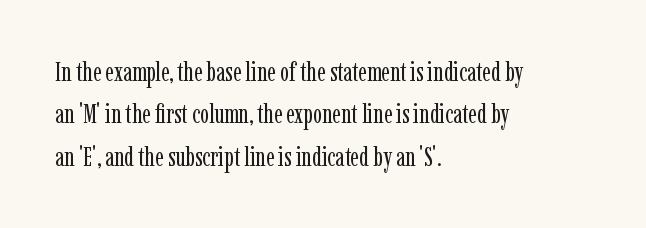
The image shows 27 px text type, upright; set left-aligned, normal line spacing (1.57x), normal letter spacing, not underlined.
